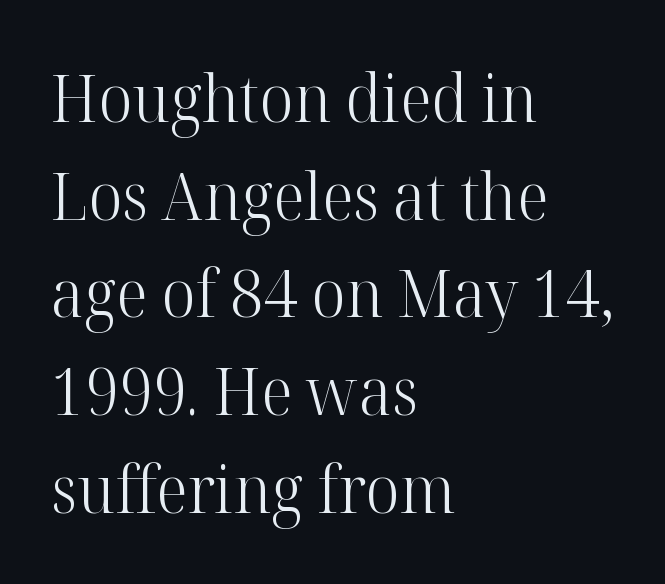
{"serif": "yes", "italic": "no", "bold": "no", "weight": "light", "width": "normal", "stroke_contrast": "high", "x_height": "medium", "monospaced": "no", "underline": "no", "align": "left", "line_spacing": "normal", "line_spacing_ratio": 1.48, "letter_spacing": "normal", "letter_spacing_em": 0.0, "glyph_px": 66}
